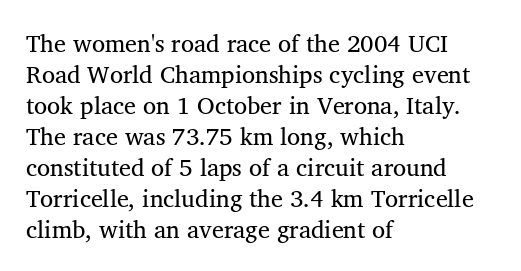
{"bold": "no", "underline": "no", "align": "left", "line_spacing": "normal", "line_spacing_ratio": 1.29, "letter_spacing": "normal", "letter_spacing_em": 0.0, "glyph_px": 24}
